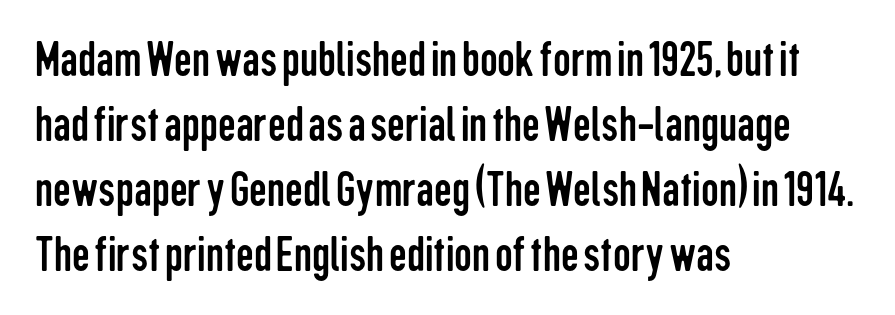
Letters rest on an invisible, unmarked baseline. Is the type heavy? It reads as light-to-regular instead. Line starts are locked; line ends wander. Every stem runs plumb, perpendicular to the baseline. The line-height multiplier appears to be the usual default. What stands out about the letter spacing? Nothing — it is the standard amount.
